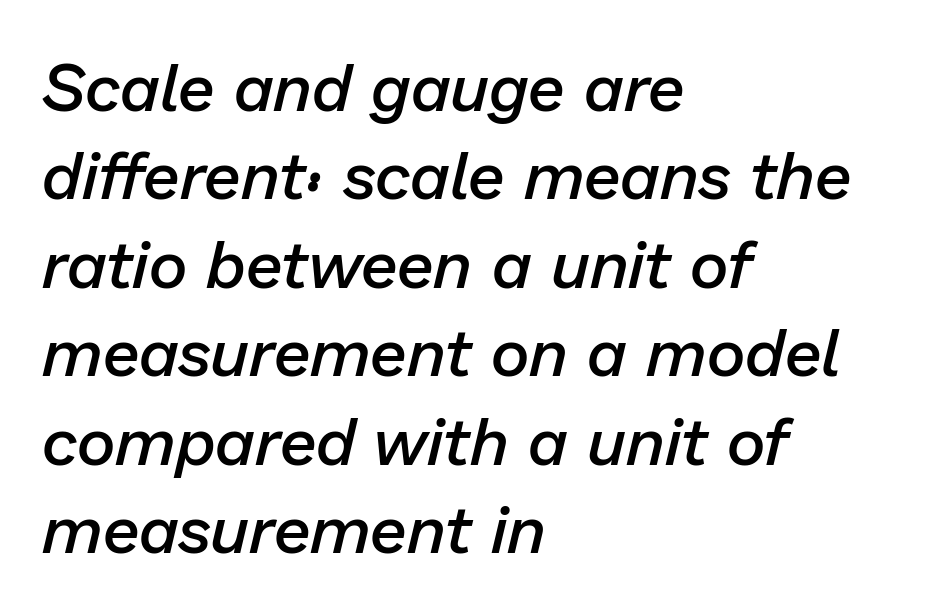
The image shows 67 px semibold type, italic (leaning right); set left-aligned, normal line spacing (1.32x), normal letter spacing, not underlined; low stroke contrast and a medium x-height.
